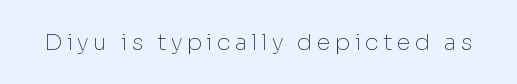
The image shows 23 px text type, upright; set not underlined.
